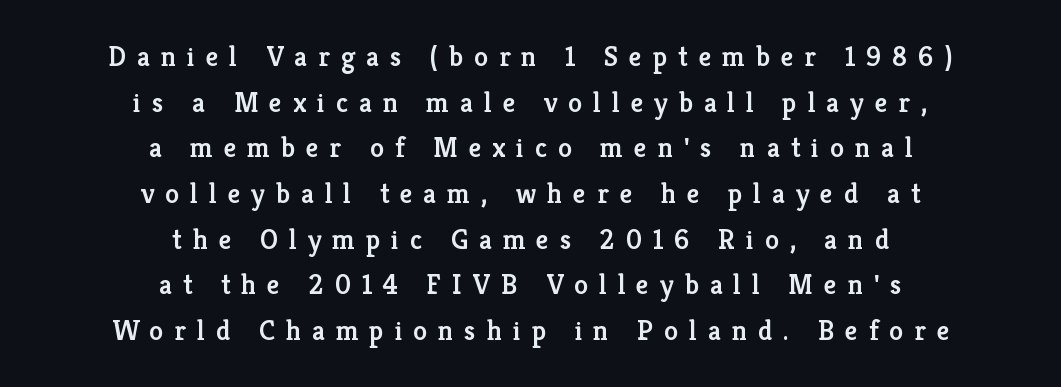
{"serif": "yes", "italic": "no", "bold": "semi", "weight": "semibold", "width": "normal", "stroke_contrast": "low", "x_height": "medium", "monospaced": "no", "underline": "no", "align": "center", "line_spacing": "normal", "line_spacing_ratio": 1.63, "letter_spacing": "wide", "letter_spacing_em": 0.39, "glyph_px": 28}
